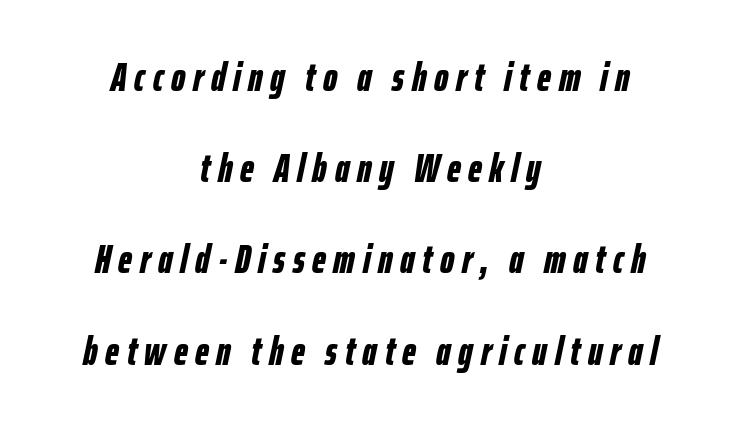
Rendered with sloped, italic letterforms. How would I describe the line gaps? Wide and relaxed. Glance below the letters and you will spot only blank space. Heavy-handed strokes throughout: this text is bold. Horizontal alignment here is central, giving a formal, balanced look. This sample has the flowing, uneven cadence of proportional lettering.
